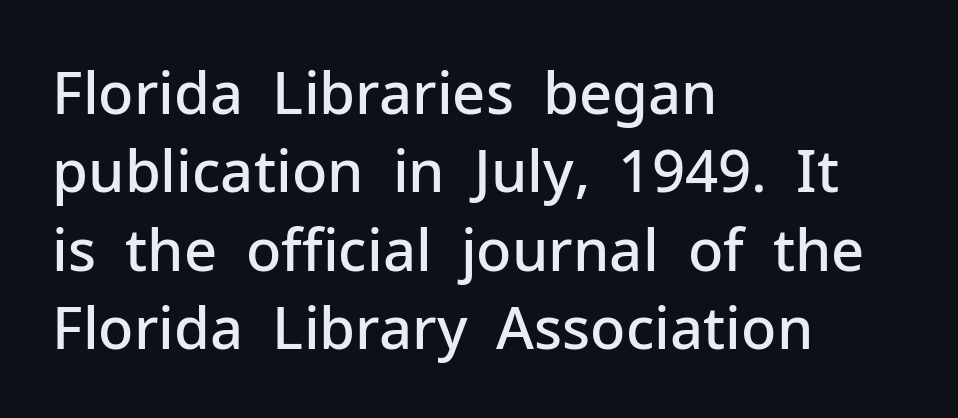
The image shows 58 px semibold sans-serif type, upright; set left-aligned, normal line spacing (1.35x), normal letter spacing, not underlined; low stroke contrast and a medium x-height.
